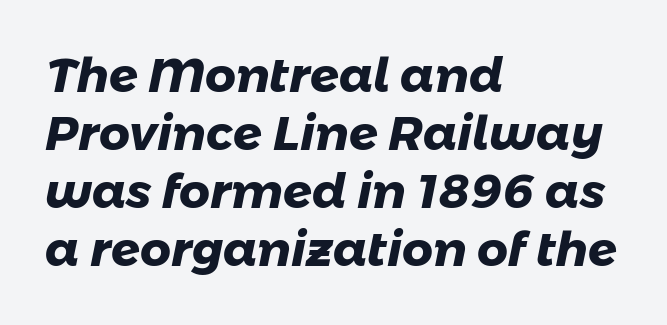
This is sans-serif lettering, the kind often seen on screens and signage. Is the type bold? Yes — the strokes are clearly thick and heavy. Clear beneath every line of the passage. Every row of glyphs begins at an identical x-position on the left. Students, note that the glyphs here touch the page at normal intervals. Character widths vary here, with narrow letters taking less room than wide ones.
